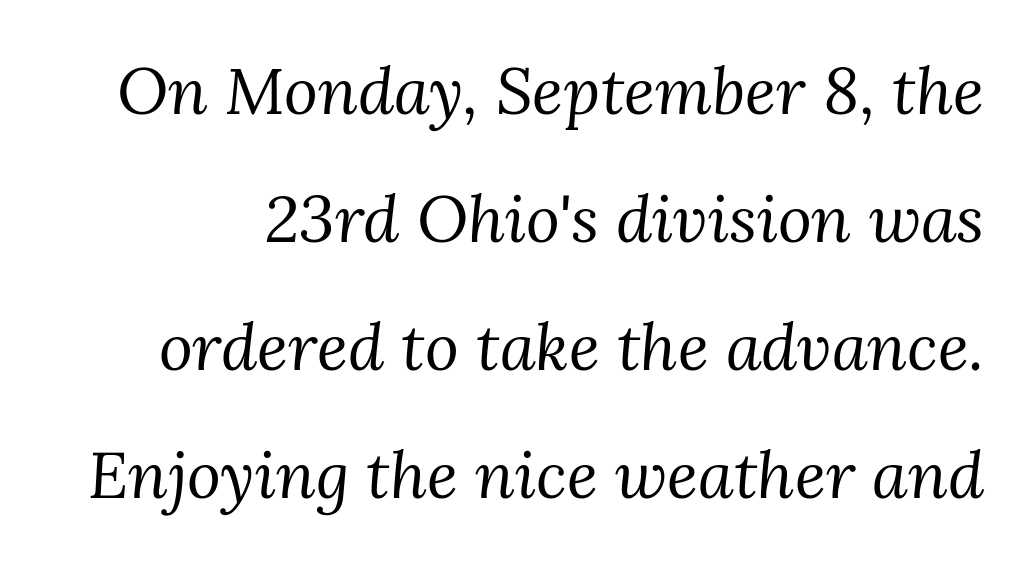
Counters stay open thanks to moderate or lighter strokes. Only glyphs here, with clear space below each row. Are there feet on the stems? There are — it's a serif. These lines keep a tight, regular rhythm from letter to letter. Think of a printed novel: that variable character pitch is what you see here.
